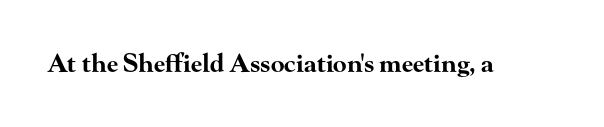
The image shows 25 px bold type, upright; set normal letter spacing, not underlined.
